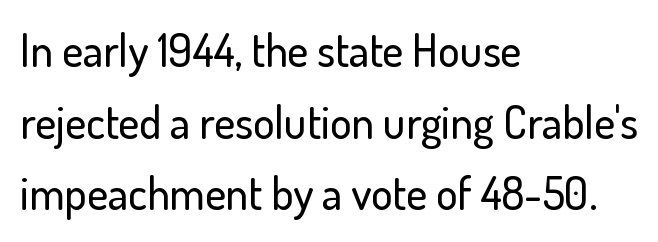
The glyphs in this specimen are sans serif. Letters rest on an invisible, unmarked baseline. Spacing verdict: proportional, widths tailored to each character. Caption: multi-line text, flush left, ragged right. Posture: straight, roman, zero tilt.
